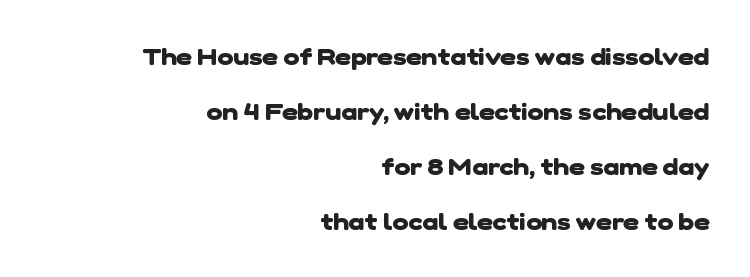
The image shows 24 px bold type; set right-aligned, loose line spacing (2.29x), normal letter spacing, not underlined.
